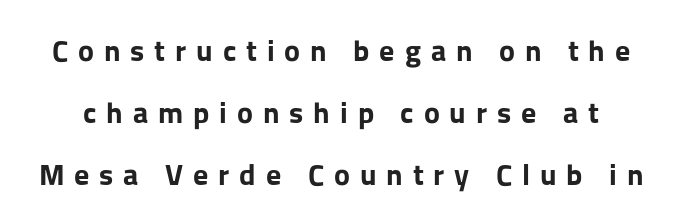
Q: Is the text bold? A: Yes.
Q: Is the text italic (slanted)? A: No, it is upright.
Q: Is the typeface a serif or a sans-serif typeface? A: Sans-serif.
Q: Is the text underlined? A: No.
Q: Is the spacing between letters normal or unusually wide? A: Unusually wide.
Q: Is the spacing between lines tight, normal or loose? A: Loose.
Q: Width (condensed, normal, or wide)? A: Normal.
Q: Stroke contrast? A: Low.
Q: x-height? A: Medium.
Q: Monospaced? A: No.
